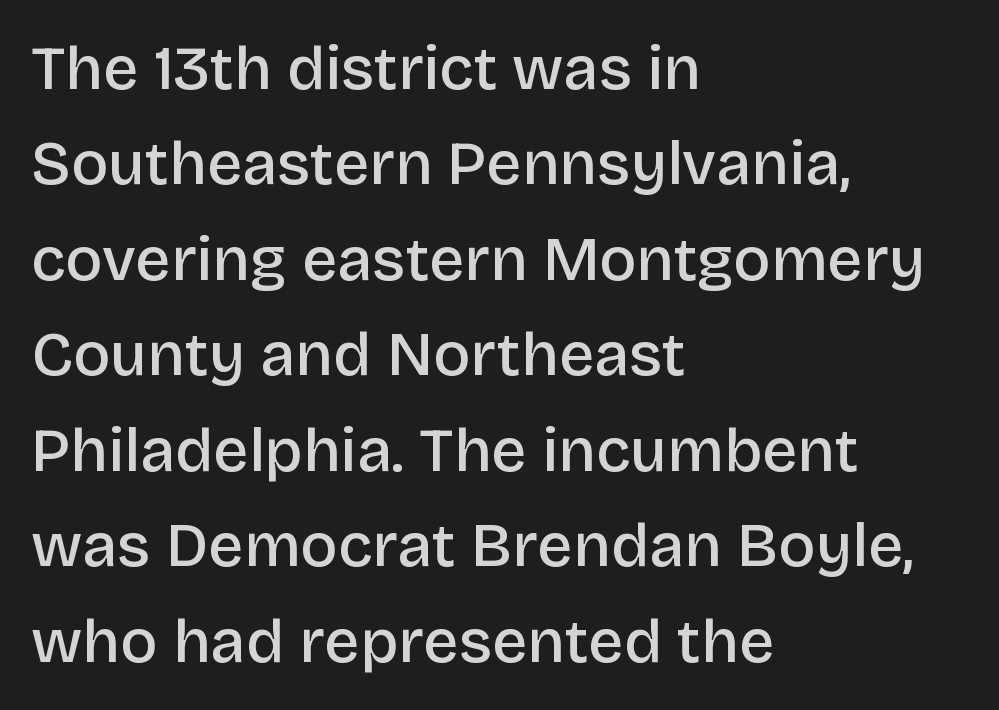
Vertically, the passage feels balanced, rows spaced as you'd expect. Typographic density is moderately raised because the face is semibold. Characters remain perfectly vertical along every line. There is no visible air inserted between adjacent glyphs.
